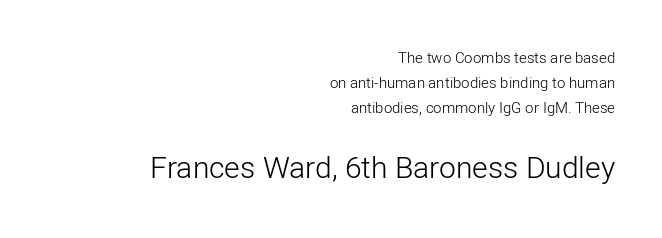
The image shows 30 px light sans-serif type, upright; set right-aligned, normal line spacing (1.66x), normal letter spacing, not underlined; the second (bottom) block is 2.0x larger; low stroke contrast and a medium x-height.
